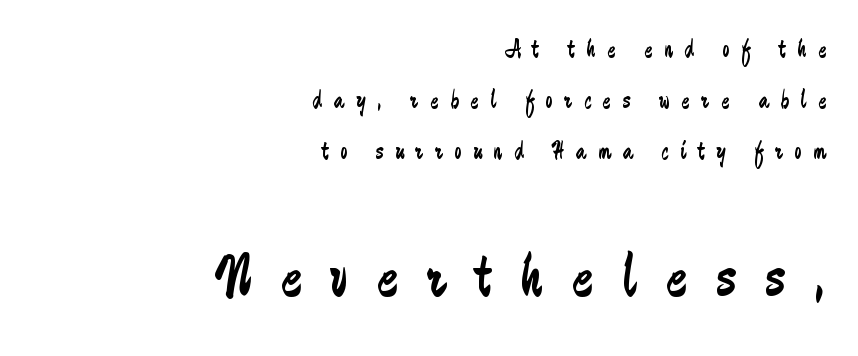
The image shows 62 px regular-weight, condensed sans-serif type; set right-aligned, loose line spacing (2.05x), unusually wide letter spacing (+0.47 em), not underlined; the second (bottom) block is 2.48x larger; low stroke contrast and a small x-height.
